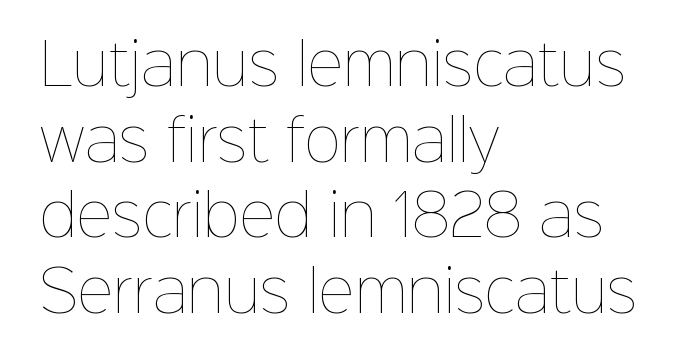
Q: Is the text bold? A: No.
Q: Is the text italic (slanted)? A: No, it is upright.
Q: Is the text underlined? A: No.
Q: How is the paragraph aligned? A: Left-aligned.
Q: Is the spacing between letters normal or unusually wide? A: Normal.
Q: Is the spacing between lines tight, normal or loose? A: Normal.
Q: Width (condensed, normal, or wide)? A: Normal.
Q: Stroke contrast? A: Low.
Q: x-height? A: Medium.
Q: Monospaced? A: No.
